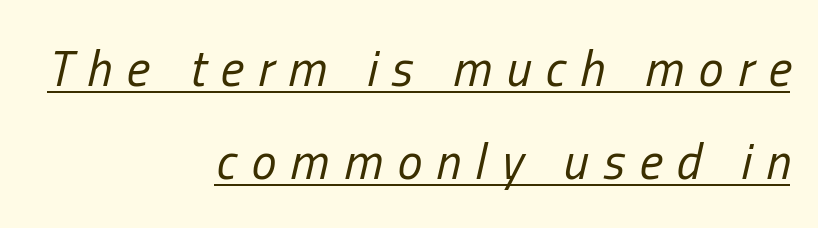
The image shows 50 px regular-weight, condensed type, italic (leaning right); set right-aligned, line spacing 1.86x, unusually wide letter spacing (+0.29 em), underlined; low stroke contrast and a medium x-height.
